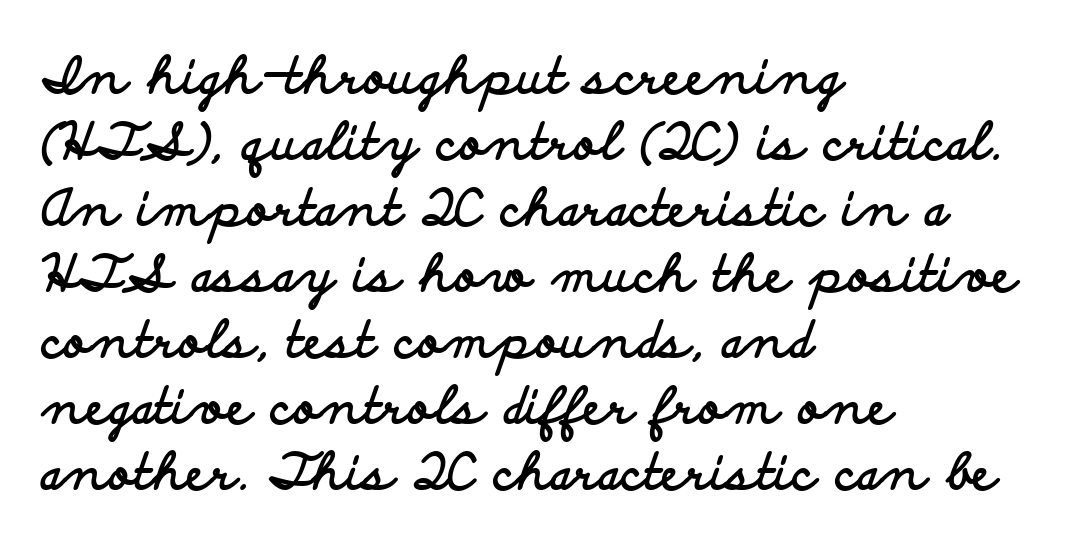
The image shows 50 px bold, wide sans-serif type; set left-aligned, normal line spacing (1.32x), normal letter spacing, not underlined; low stroke contrast and a small x-height.
